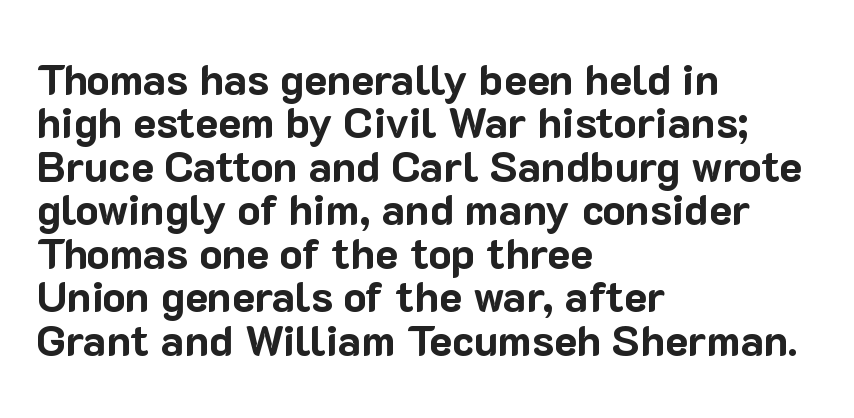
Q: Is the text bold? A: Yes.
Q: Is the text italic (slanted)? A: No, it is upright.
Q: Is the typeface a serif or a sans-serif typeface? A: Sans-serif.
Q: Is the text underlined? A: No.
Q: How is the paragraph aligned? A: Left-aligned.
Q: Is the spacing between letters normal or unusually wide? A: Normal.
Q: Is the spacing between lines tight, normal or loose? A: Tight.
Q: Width (condensed, normal, or wide)? A: Normal.
Q: Stroke contrast? A: Low.
Q: x-height? A: Medium.
Q: Monospaced? A: No.
